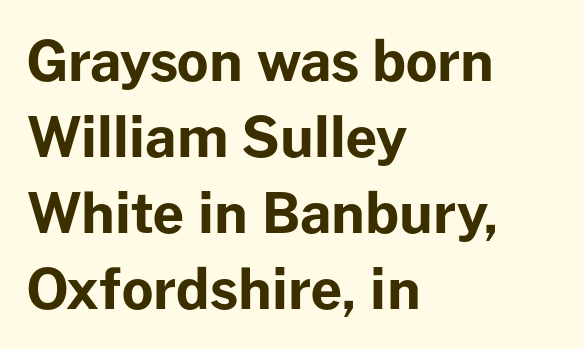
Q: Is the text bold? A: Yes.
Q: Is the text italic (slanted)? A: No, it is upright.
Q: Is the typeface a serif or a sans-serif typeface? A: Sans-serif.
Q: Is the text underlined? A: No.
Q: How is the paragraph aligned? A: Left-aligned.
Q: Is the spacing between letters normal or unusually wide? A: Normal.
Q: Is the spacing between lines tight, normal or loose? A: Normal.
Q: Width (condensed, normal, or wide)? A: Normal.
Q: Stroke contrast? A: Low.
Q: x-height? A: Medium.
Q: Monospaced? A: No.
